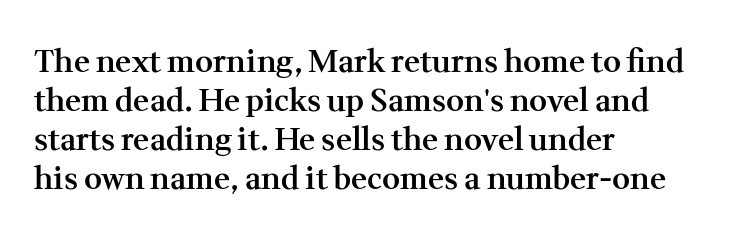
Yep, those are serifs on the letters. The type is set solid horizontally, with unmodified tracking. The passage shown is typed in a proportional face where columns would drift. Vertically, the passage feels balanced, rows spaced as you'd expect. Letters rest on an invisible, unmarked baseline. Compared with an ordinary text face, these strokes are moderately heavier — a semibold.
